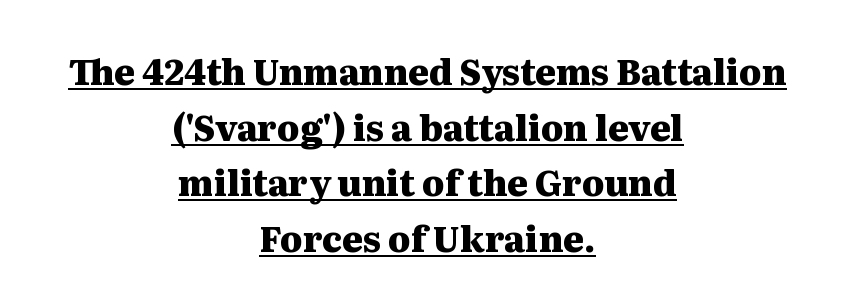
This rendering employs a face with finishing strokes, i.e., a serif. The font's upright variant was chosen for this text. Alignment: centered. Is this a fixed-width face? No — the glyphs have proportional, varying widths.
